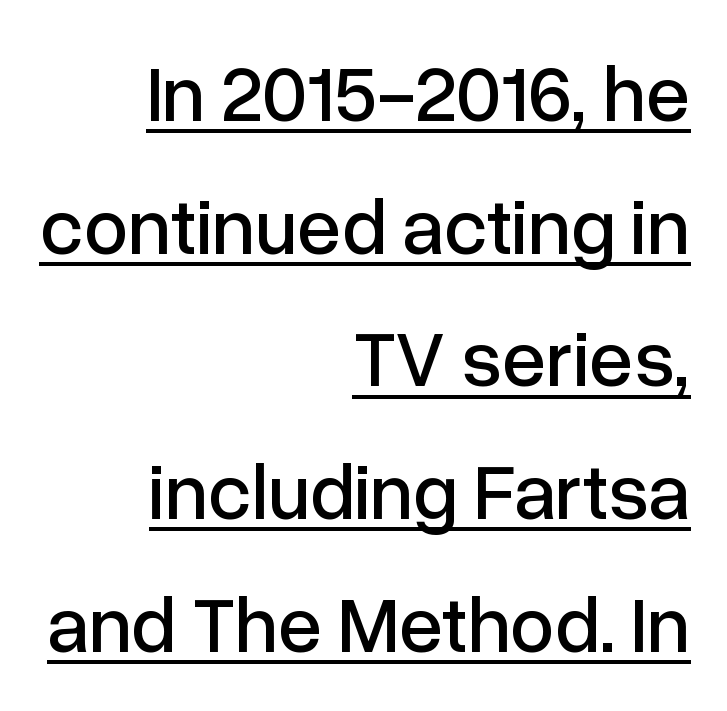
Q: Is the text italic (slanted)? A: No, it is upright.
Q: Is the typeface a serif or a sans-serif typeface? A: Sans-serif.
Q: Is the text underlined? A: Yes.
Q: How is the paragraph aligned? A: Right-aligned.
Q: Is the spacing between letters normal or unusually wide? A: Normal.
Q: Is the spacing between lines tight, normal or loose? A: Normal.
Q: Width (condensed, normal, or wide)? A: Normal.
Q: Stroke contrast? A: Low.
Q: x-height? A: Medium.
Q: Monospaced? A: No.
